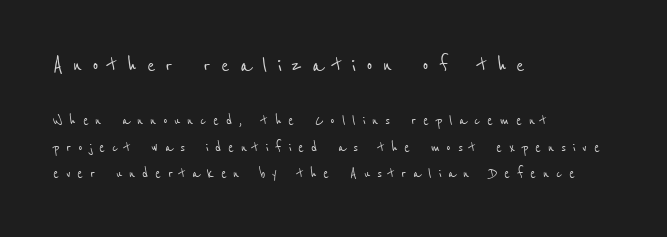
Notice how descenders clear the ascenders below comfortably — that's standard leading. These lines are set flush left with a ragged right edge. Bigger letters appear in the top chunk; the bottom chunk is reduced. A bare baseline throughout the passage.
